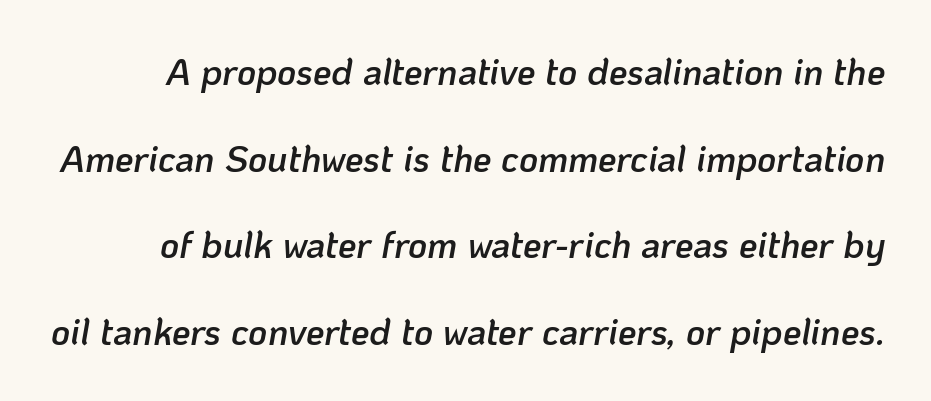
Typesetter's note: demi weight, one step under bold. Is there much room between lines? Yes — plenty of vertical air separates them. Varying glyph widths throughout — classic text-font behaviour. Caption: standard tracking, unaltered. Unmarked baselines from the first word to the last.
